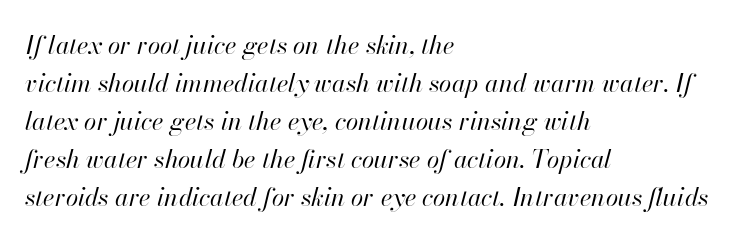
The image shows 25 px text type, italic (leaning right); set left-aligned, normal line spacing (1.52x), normal letter spacing, not underlined.
